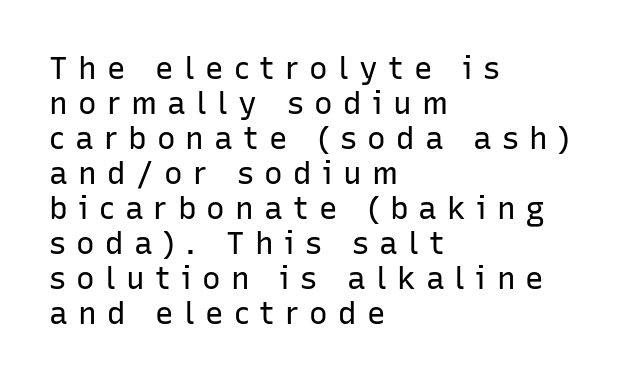
Q: Is the text bold? A: No.
Q: Is the text italic (slanted)? A: No, it is upright.
Q: Is the typeface a serif or a sans-serif typeface? A: Sans-serif.
Q: Is the text underlined? A: No.
Q: How is the paragraph aligned? A: Left-aligned.
Q: Is the spacing between letters normal or unusually wide? A: Unusually wide.
Q: Is the spacing between lines tight, normal or loose? A: Tight.
Q: Width (condensed, normal, or wide)? A: Normal.
Q: Stroke contrast? A: Low.
Q: x-height? A: Medium.
Q: Monospaced? A: No.
